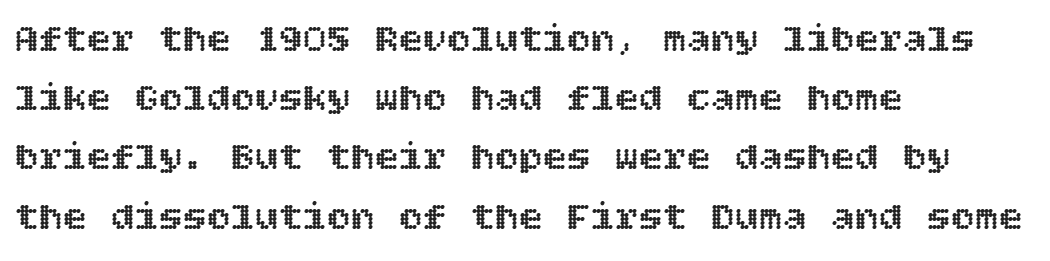
{"italic": "no", "width": "normal", "x_height": "large", "underline": "no", "align": "left", "line_spacing": "normal", "line_spacing_ratio": 1.48, "letter_spacing": "normal", "letter_spacing_em": 0.0, "glyph_px": 40}
